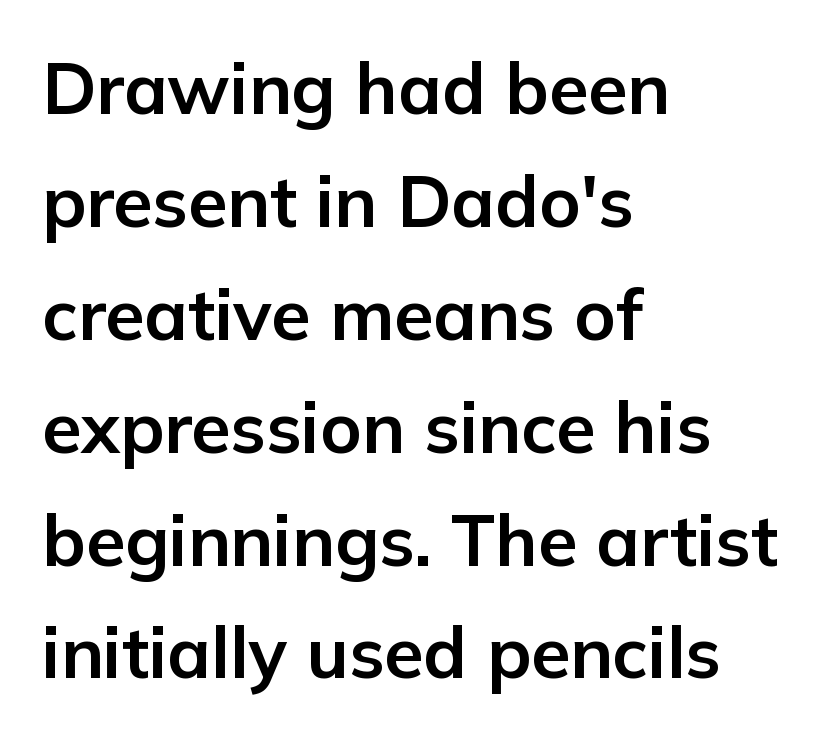
The image shows 71 px bold sans-serif type, upright; set left-aligned, normal line spacing (1.59x), normal letter spacing, not underlined; low stroke contrast and a medium x-height.
